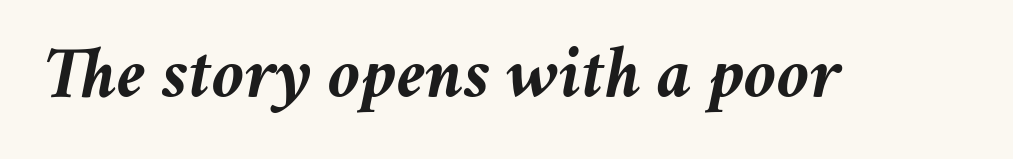
{"italic": "yes", "lean": "right", "slant_degrees": 11, "bold": "yes", "weight": "semibold", "width": "normal", "stroke_contrast": "medium", "x_height": "medium", "monospaced": "no", "underline": "no", "letter_spacing": "normal", "letter_spacing_em": 0.0, "glyph_px": 74}
